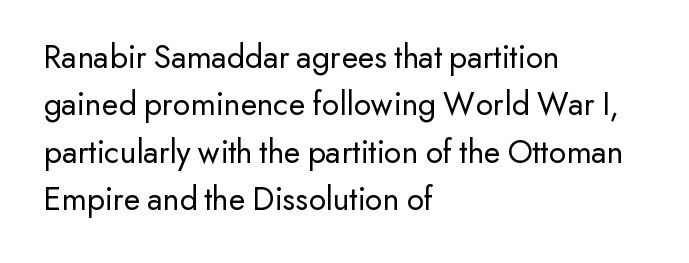
This block has exactly the height ordinary leading produces. The font is comparable to plain body text, perhaps lighter. The zone under the glyphs is completely vacant. Character widths vary here, with narrow letters taking less room than wide ones. The typesetter chose a ragged-right arrangement here. The text was rendered using a sans face with plain stroke endings.
